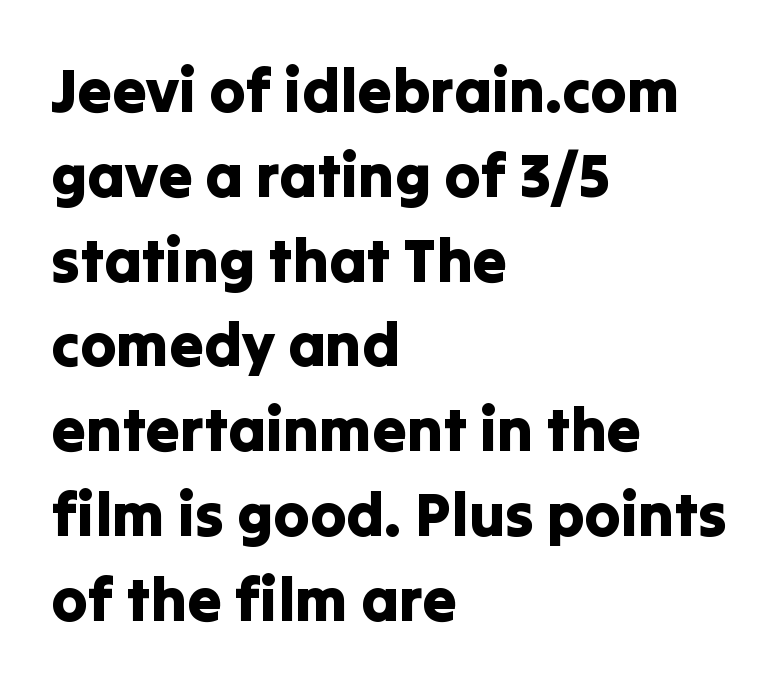
Line starts are locked; line ends wander. Leading matches the norm, producing a regular column. This is roman type, the default non-slanted kind. The glyphs are unaccompanied by any horizontal stroke below them. A typesetter would label this face a sans.
